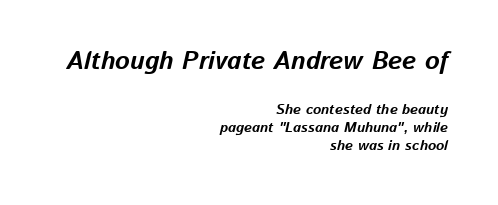
Q: Is the text bold? A: Yes.
Q: Is the text italic (slanted)? A: Yes, it leans right by about 13 degrees.
Q: Is the text underlined? A: No.
Q: How is the paragraph aligned? A: Right-aligned.
Q: Is the spacing between letters normal or unusually wide? A: Normal.
Q: Is the spacing between lines tight, normal or loose? A: Normal.
Q: Which block of text is set in a larger size, the first (top) or the second (bottom)? A: The first (top) one.
